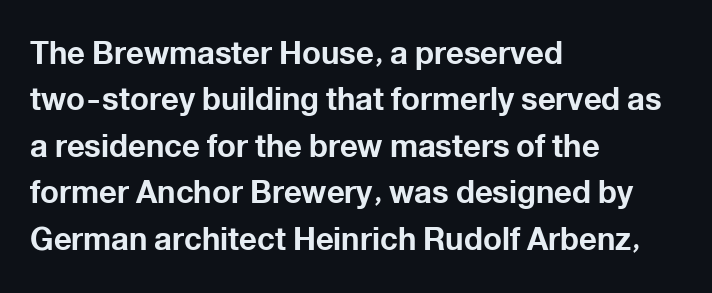
Character widths vary here, with narrow letters taking less room than wide ones. The rendering anchors every line to the left-hand side. Thick stems and heavy bowls — unmistakably bold. This is roman type, the default non-slanted kind. Unmarked baselines from the first word to the last. Regarding serifs, this sample does without them.
